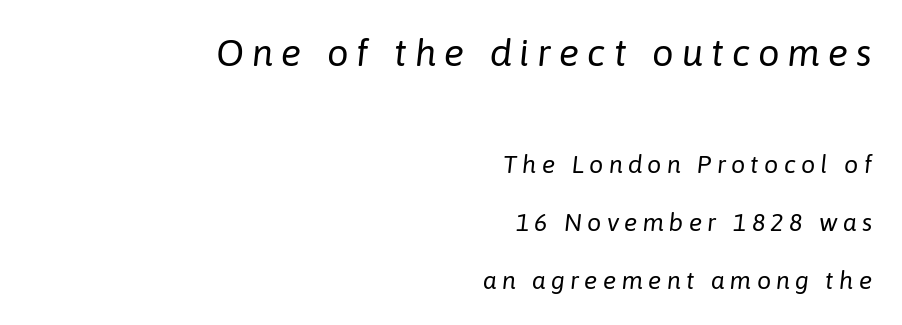
Each stroke keeps to a modest, everyday thickness or less. Letter spacing: wide. Line ends are locked; line starts wander. Larger block? The one above; the one below is distinctly smaller. Italic: yes, the glyphs are oblique.
